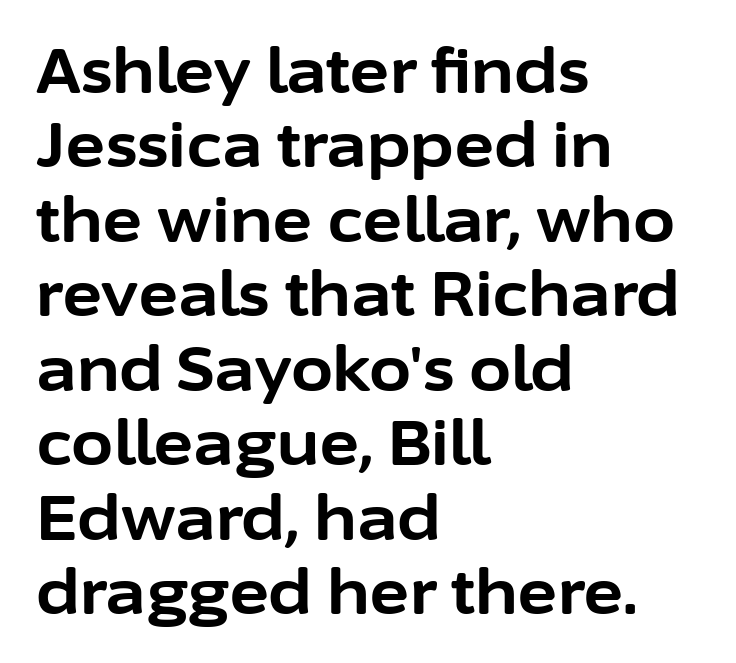
The image shows 61 px bold sans-serif type, upright; set left-aligned, line spacing 1.22x, normal letter spacing, not underlined; low stroke contrast and a medium x-height.
